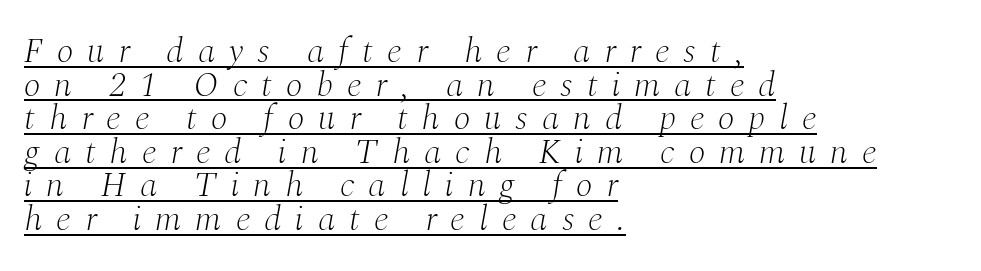
Note the varied advance widths — an 'i' is clearly narrower than an 'm'. Underline: present. Line spacing here is tight. The glyphs in this specimen are seriffed. Caption: multi-line text, flush left, ragged right.
